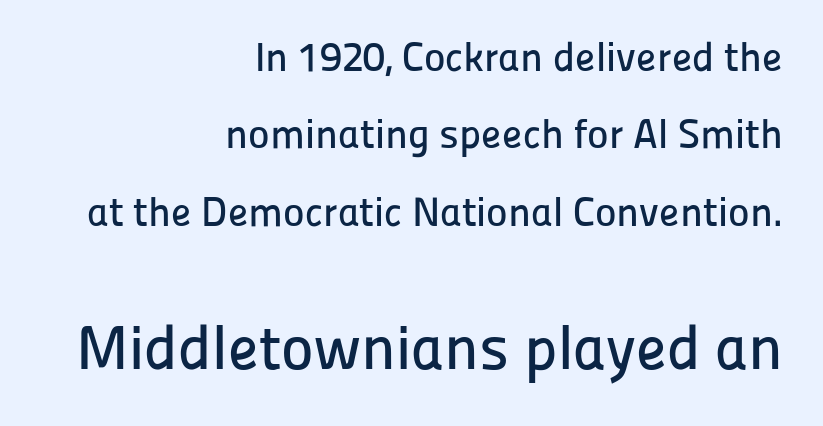
Character widths vary here, with narrow letters taking less room than wide ones. Quick note: underline off. Reading top to bottom, the characters get bigger at the block break. The lettering holds an erect, upright posture throughout. Each word holds together tightly as a unit, with standard inter-letter gaps.
